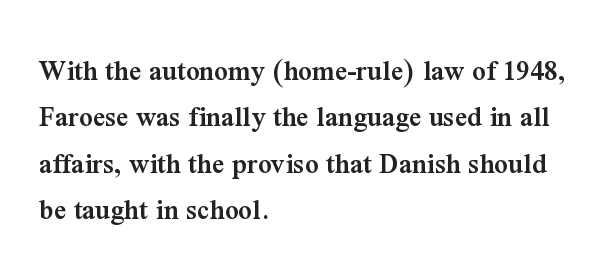
The type sits square on the baseline with zero lean. The font is running at a semibold setting, under full bold. Check the space under the baseline: it is left empty. The block of text has a typical density, with ordinary space between rows. The passage shown is typeset with a serif family.
